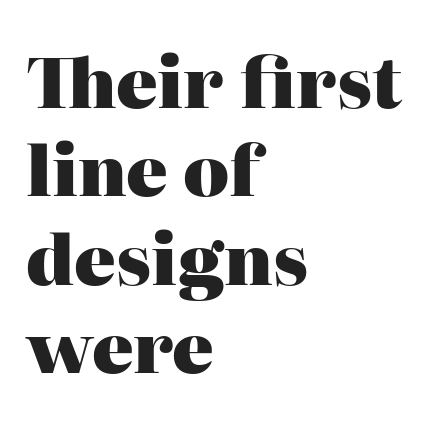
Q: Is the text bold? A: Yes.
Q: Is the text italic (slanted)? A: No, it is upright.
Q: Is the typeface a serif or a sans-serif typeface? A: Serif.
Q: Is the text underlined? A: No.
Q: How is the paragraph aligned? A: Left-aligned.
Q: Is the spacing between letters normal or unusually wide? A: Normal.
Q: Is the spacing between lines tight, normal or loose? A: Normal.
Q: Width (condensed, normal, or wide)? A: Normal.
Q: Stroke contrast? A: High.
Q: x-height? A: Medium.
Q: Monospaced? A: No.
